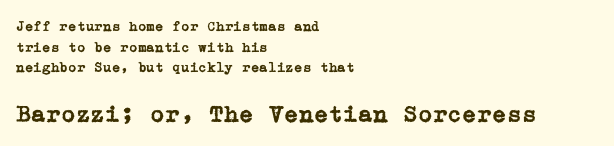
This sample keeps an unexceptional amount of space between lines. Ascenders rise straight up at ninety degrees. This rendering features lettering with no underline. The tracking reads as untouched default to a designer's eye.
